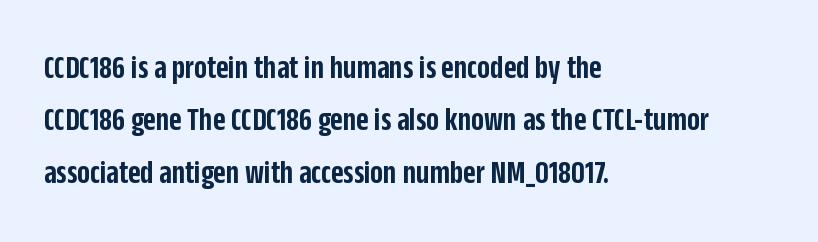
The image shows 34 px semibold, condensed sans-serif type, upright; set left-aligned, normal line spacing (1.54x), normal letter spacing, not underlined; low stroke contrast and a large x-height.
